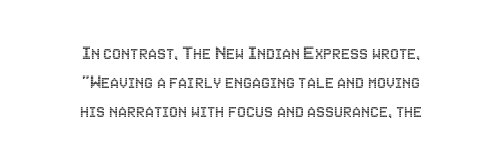
The image shows 20 px text type, upright; set centered, normal line spacing (1.46x), normal letter spacing, not underlined.
